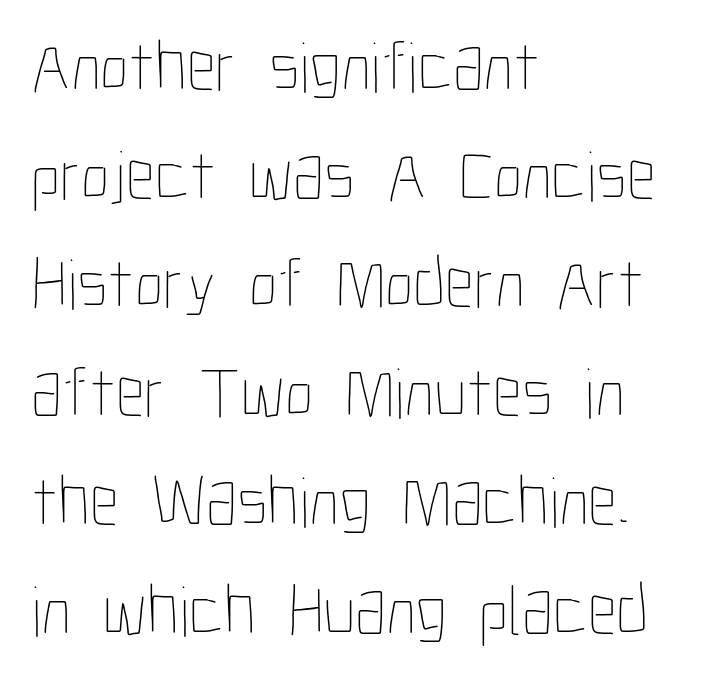
Q: Is the text bold? A: No.
Q: Is the text italic (slanted)? A: No, it is upright.
Q: Is the text underlined? A: No.
Q: How is the paragraph aligned? A: Left-aligned.
Q: Is the spacing between letters normal or unusually wide? A: Normal.
Q: Is the spacing between lines tight, normal or loose? A: Normal.
Q: Width (condensed, normal, or wide)? A: Condensed.
Q: Stroke contrast? A: Low.
Q: x-height? A: Medium.
Q: Monospaced? A: No.
